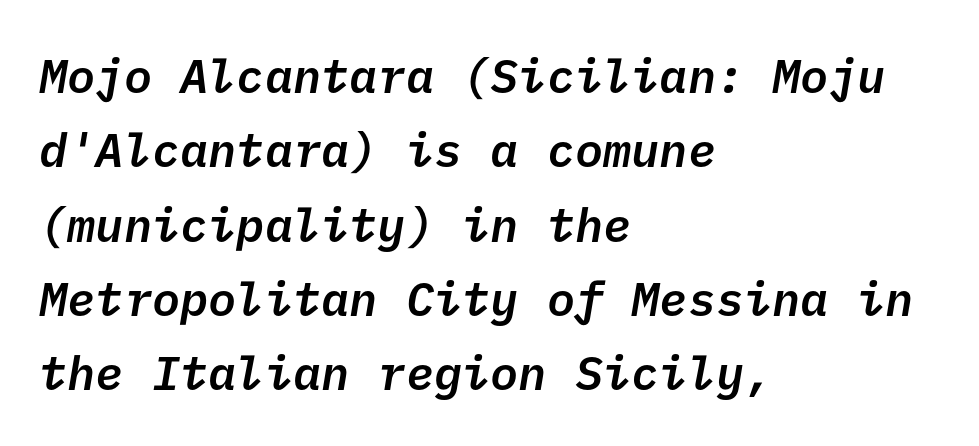
The image shows 47 px semibold sans-serif type; set left-aligned, normal line spacing (1.58x), normal letter spacing, not underlined; low stroke contrast and a medium x-height.
